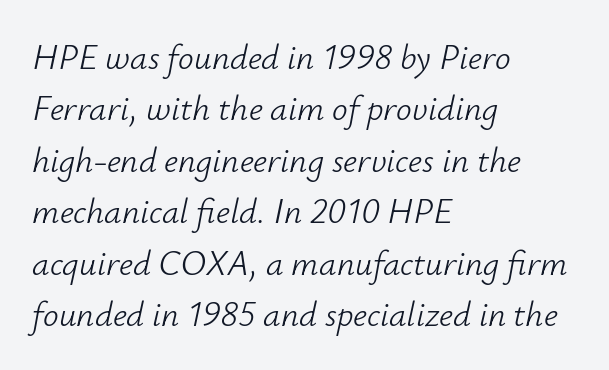
Q: Is the text bold? A: No.
Q: Is the text italic (slanted)? A: Yes, it leans right by about 12 degrees.
Q: Is the text underlined? A: No.
Q: How is the paragraph aligned? A: Left-aligned.
Q: Is the spacing between letters normal or unusually wide? A: Normal.
Q: Is the spacing between lines tight, normal or loose? A: Normal.
Q: Width (condensed, normal, or wide)? A: Normal.
Q: Stroke contrast? A: Low.
Q: x-height? A: Small.
Q: Monospaced? A: No.
